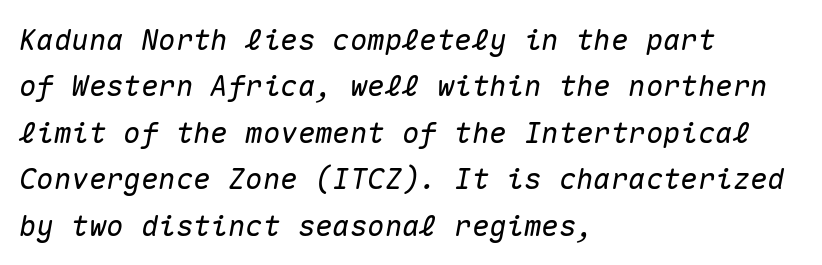
The image shows 29 px text type, italic (leaning right), monospaced; set left-aligned, normal line spacing (1.6x), normal letter spacing, not underlined; medium stroke contrast and a medium x-height.
